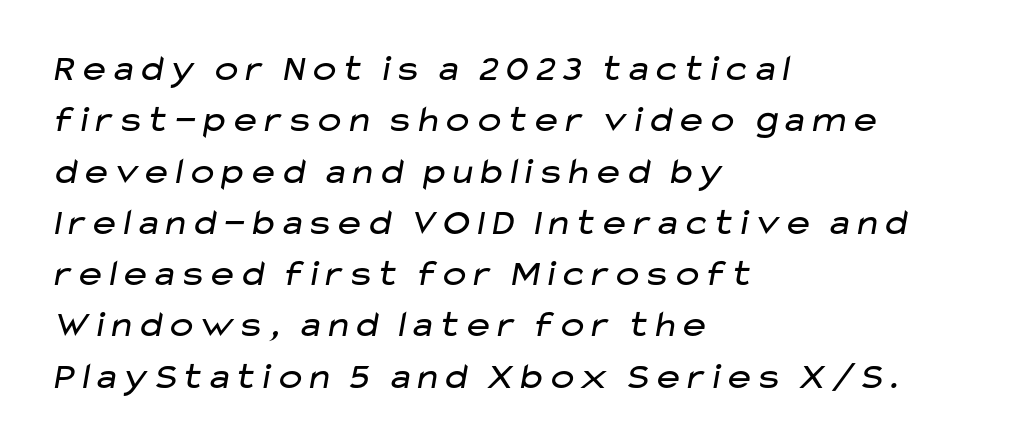
{"serif": "no", "bold": "no", "weight": "regular", "width": "wide", "stroke_contrast": "low", "x_height": "medium", "monospaced": "no", "underline": "no", "align": "left", "line_spacing": "normal", "line_spacing_ratio": 1.35, "letter_spacing": "normal", "letter_spacing_em": 0.0, "glyph_px": 38}
